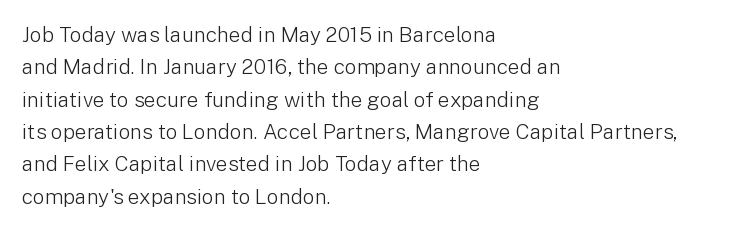
{"italic": "no", "bold": "no", "underline": "no", "align": "left", "line_spacing": "normal", "line_spacing_ratio": 1.54, "letter_spacing": "normal", "letter_spacing_em": 0.0, "glyph_px": 21}
